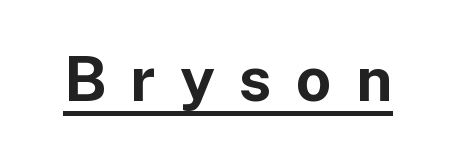
The typography opts for an upright posture over an oblique one. Notice how a bar underscores the lettering throughout. Note the varied advance widths — an 'i' is clearly narrower than an 'm'. I'd call this a sans setting — the letters go barefoot.
